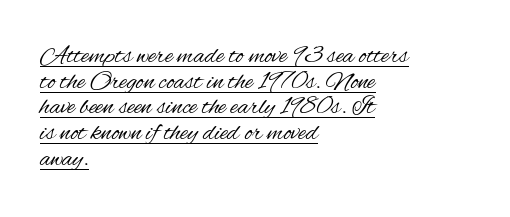
Is the block centered? No — it sits flush against the left margin. This sample uses plain, unmodified letter spacing. The vertical gap from one line to the next is small. These glyphs show unthickened strokes, regular width or finer.
